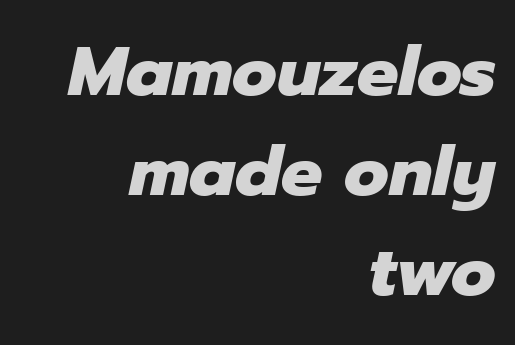
{"italic": "yes", "lean": "right", "slant_degrees": 12, "bold": "yes", "weight": "heavy", "width": "normal", "stroke_contrast": "low", "x_height": "medium", "monospaced": "no", "underline": "no", "align": "right", "line_spacing": "normal", "line_spacing_ratio": 1.45, "letter_spacing": "normal", "letter_spacing_em": 0.0, "glyph_px": 69}
